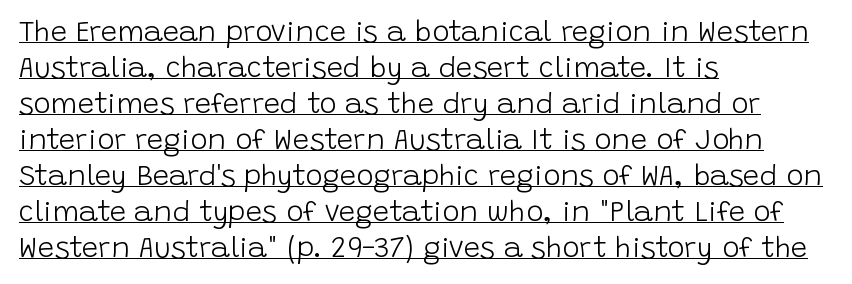
Spacing between characters is what you'd get straight out of the box. This sample is left-justified, so line endings fall wherever the words run out. Character widths vary here, with narrow letters taking less room than wide ones. A light-to-regular cut is what we see here.
